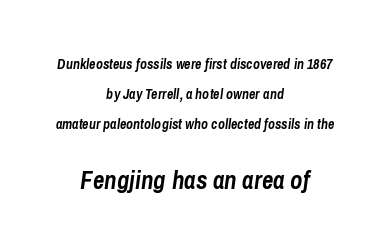
The image shows 25 px bold type, italic (leaning right); set centered, loose line spacing (2.15x), normal letter spacing, not underlined; the second (bottom) block is 1.79x larger.
